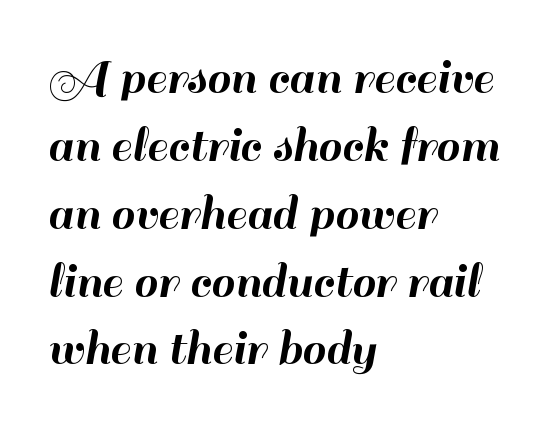
{"serif": "no", "width": "normal", "stroke_contrast": "high", "x_height": "small", "monospaced": "no", "underline": "no", "align": "left", "line_spacing": "normal", "line_spacing_ratio": 1.28, "letter_spacing": "normal", "letter_spacing_em": 0.0, "glyph_px": 53}
